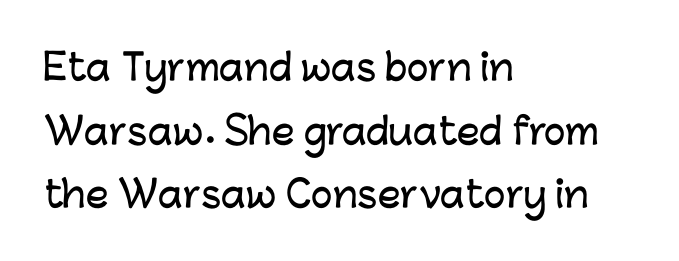
{"serif": "no", "italic": "no", "width": "normal", "stroke_contrast": "low", "x_height": "medium", "monospaced": "no", "underline": "no", "align": "left", "line_spacing_ratio": 1.77, "letter_spacing": "normal", "letter_spacing_em": 0.0, "glyph_px": 36}
